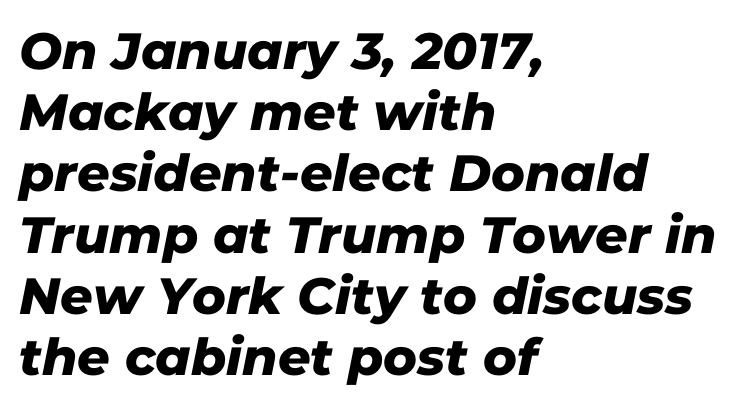
Q: Is the typeface a serif or a sans-serif typeface? A: Sans-serif.
Q: Is the text underlined? A: No.
Q: How is the paragraph aligned? A: Left-aligned.
Q: Is the spacing between letters normal or unusually wide? A: Normal.
Q: Width (condensed, normal, or wide)? A: Normal.
Q: Stroke contrast? A: Low.
Q: x-height? A: Medium.
Q: Monospaced? A: No.
